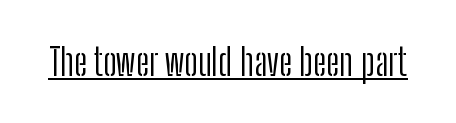
Q: Is the text bold? A: No.
Q: Is the text italic (slanted)? A: No, it is upright.
Q: Is the typeface a serif or a sans-serif typeface? A: Sans-serif.
Q: Is the text underlined? A: Yes.
Q: Is the spacing between letters normal or unusually wide? A: Normal.
Q: Width (condensed, normal, or wide)? A: Condensed.
Q: Stroke contrast? A: Low.
Q: x-height? A: Medium.
Q: Monospaced? A: No.
